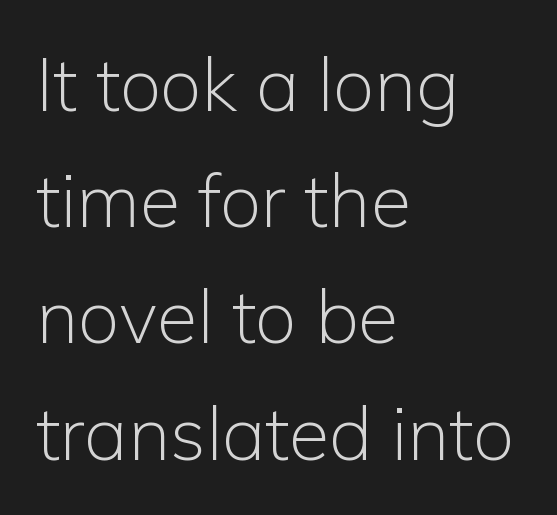
Quick note: interline space is typical. Students, note that the glyphs here touch the page at normal intervals. The lettering stays uniformly vertical, giving the passage a roman look. The rag falls on the right side of this text block. Any mark beneath the type? The region is blank. The rendering uses natural spacing where letterforms have individual widths.
